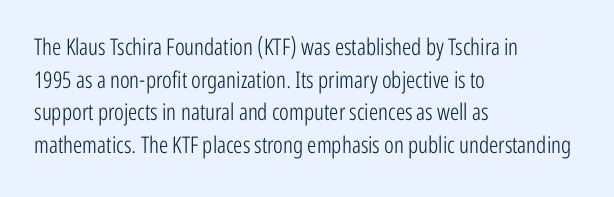
Characters follow at the spacing the type designer built in. The letterforms sit at book weight or below. Rendered with straight, roman letterforms. The rows are spaced the way most documents space them. The strip under each line holds only bare page.
